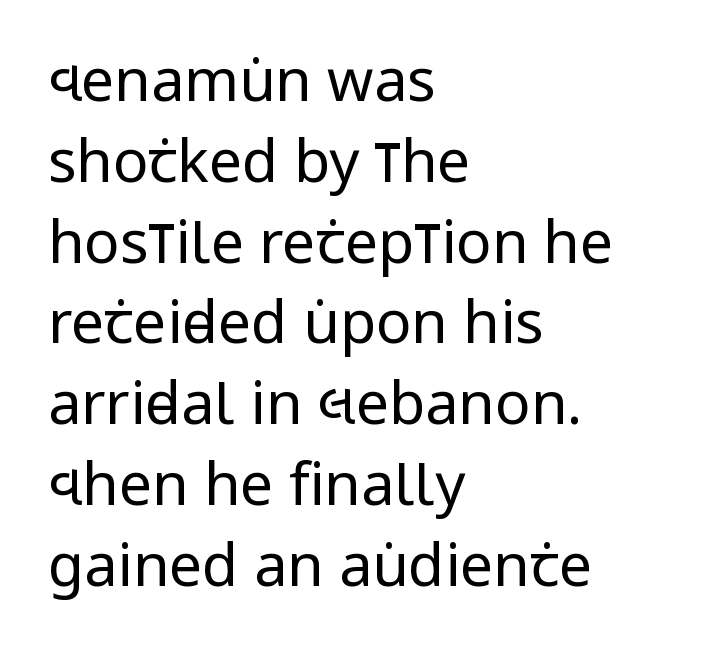
Caption: standard tracking, unaltered. Is there much room between lines? A standard amount, neither cramped nor airy. Check under the words: just untouched page. Caption: face not bold, strokes unweighted.
